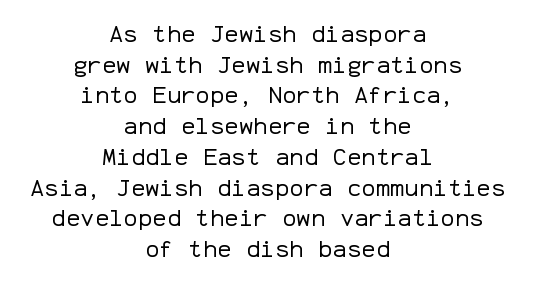
The passage shown is not underscored anywhere. Does the lettering tilt? It doesn't — this is upright. Layout note: lines centered. The tracking reads as untouched default to a designer's eye. Heft: none added — not bold. One glance says typical: line gaps are just what's usual.
